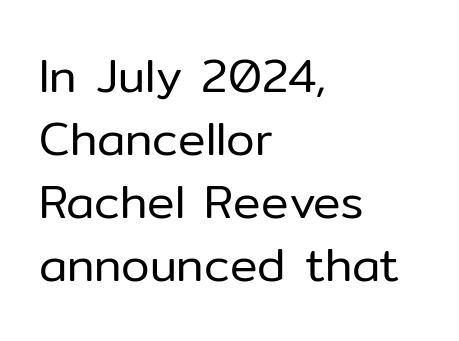
{"serif": "no", "italic": "no", "bold": "no", "weight": "regular", "width": "normal", "stroke_contrast": "low", "x_height": "medium", "monospaced": "no", "underline": "no", "align": "left", "line_spacing": "normal", "line_spacing_ratio": 1.37, "letter_spacing": "normal", "letter_spacing_em": 0.0, "glyph_px": 46}
